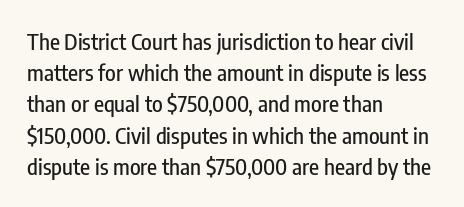
Q: Is the text italic (slanted)? A: No, it is upright.
Q: Is the text underlined? A: No.
Q: How is the paragraph aligned? A: Left-aligned.
Q: Is the spacing between letters normal or unusually wide? A: Normal.
Q: Is the spacing between lines tight, normal or loose? A: Normal.
